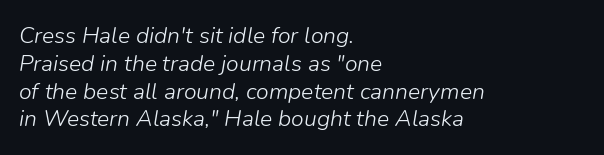
Only glyphs here, with clear space below each row. Line beginnings align vertically; line endings do not. Stroke mass is kept to a normal reading level or below. Characters follow at the spacing the type designer built in. The letters are slanted; this is an italic face.
